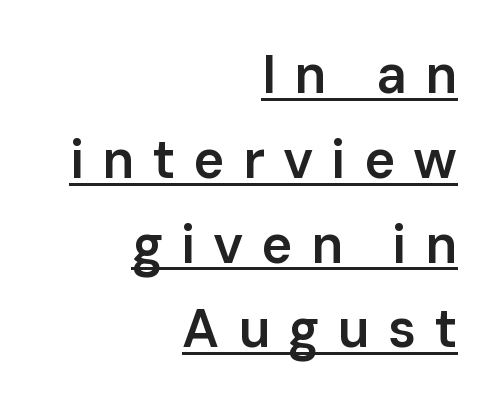
It's the straight-up-and-down kind of type. This sample uses a sans-serif face. The sample's only ornament is a line tracing under the words. Proportional: the letters do not fall into vertical columns. Successive baselines arrive at the customary interval. Letter spacing: wide.
